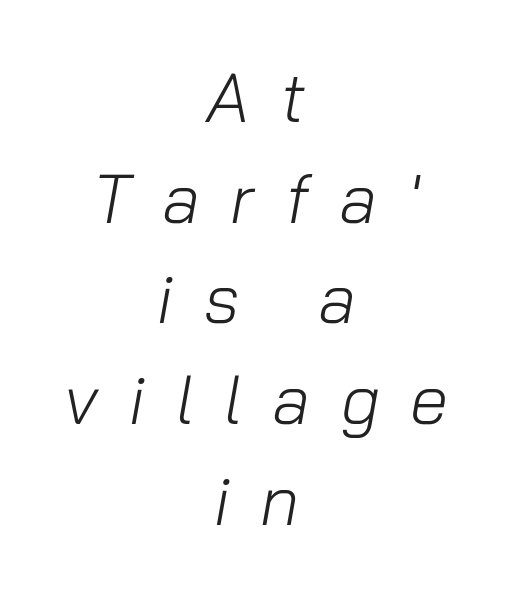
Q: Is the text bold? A: No.
Q: Is the text italic (slanted)? A: Yes, it leans right by about 10 degrees.
Q: Is the text underlined? A: No.
Q: How is the paragraph aligned? A: Centered.
Q: Is the spacing between letters normal or unusually wide? A: Unusually wide.
Q: Is the spacing between lines tight, normal or loose? A: Normal.
Q: Width (condensed, normal, or wide)? A: Normal.
Q: Stroke contrast? A: Low.
Q: x-height? A: Medium.
Q: Monospaced? A: No.
